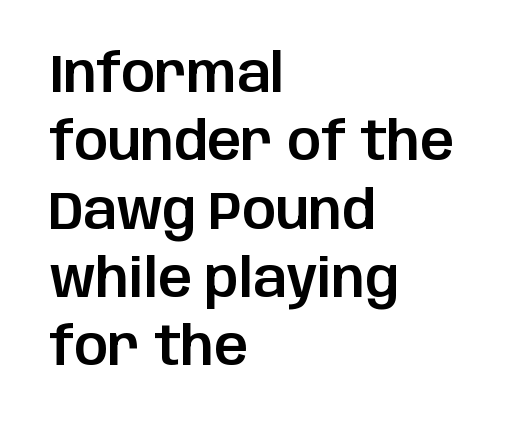
Q: Is the text italic (slanted)? A: No, it is upright.
Q: Is the typeface a serif or a sans-serif typeface? A: Sans-serif.
Q: Is the text underlined? A: No.
Q: How is the paragraph aligned? A: Left-aligned.
Q: Is the spacing between letters normal or unusually wide? A: Normal.
Q: Is the spacing between lines tight, normal or loose? A: Normal.
Q: Width (condensed, normal, or wide)? A: Normal.
Q: Stroke contrast? A: Low.
Q: x-height? A: Large.
Q: Monospaced? A: No.
